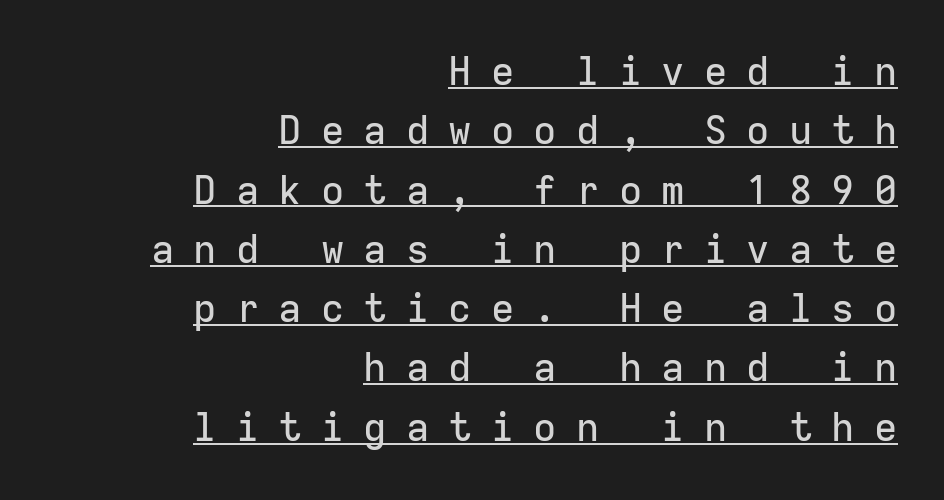
Tracking here is generous; glyphs stand well apart from one another. Notice how a bar underscores the lettering throughout. Grotesque or geometric, the face here clearly has no serifs. Leftover space on each line is placed entirely before the opening word.
